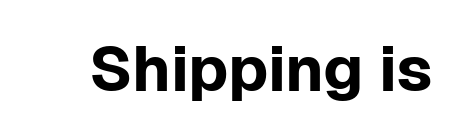
Inter-character spacing is left at the font's built-in metrics. Looks like regular typesetting: each glyph gets only the width it needs. The lettering stays uniformly vertical, giving the passage a roman look. A bare baseline throughout the passage. Observe the absence of serifs on each vertical stroke in this sample.
